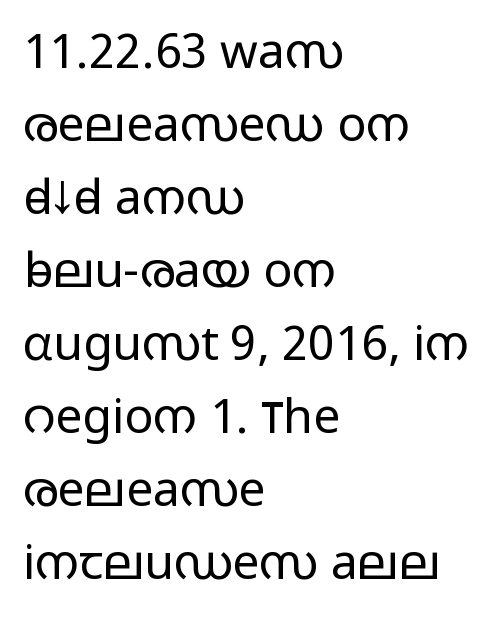
Reading down the column, the eye jumps a familiar distance to each next line. A typesetter would label this face a sans. Italic: no, the glyphs are upright roman. The specimen omits any rule beneath the text block's lines.
